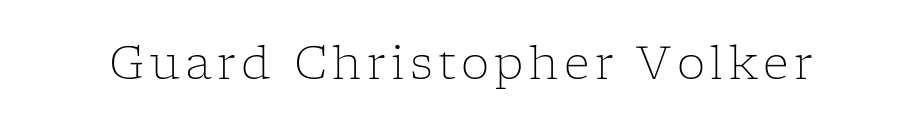
Here the designer chose a conventional face with non-uniform glyph widths. Caption: face not bold, strokes unweighted. Unlike a clean sans, this face finishes its strokes with serifs. The typography opts for an upright posture over an oblique one. The space beneath each line is pristine and unruled.
